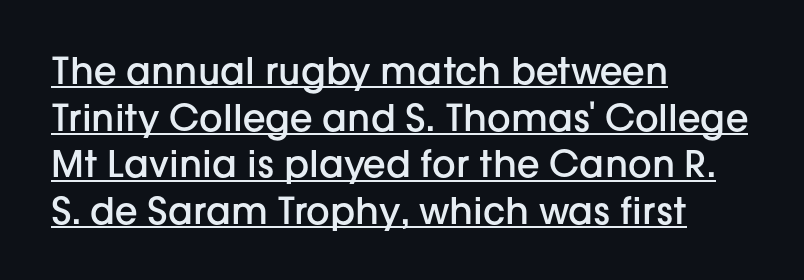
{"serif": "no", "italic": "no", "bold": "semi", "weight": "semibold", "width": "normal", "stroke_contrast": "low", "x_height": "medium", "monospaced": "no", "underline": "yes", "align": "left", "line_spacing": "normal", "line_spacing_ratio": 1.26, "letter_spacing": "normal", "letter_spacing_em": 0.0, "glyph_px": 37}
